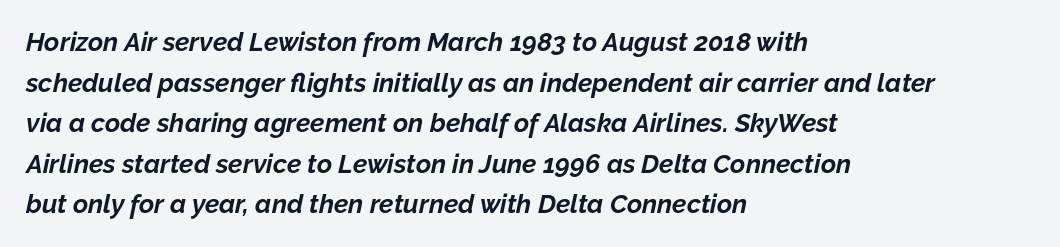
Q: Is the text bold? A: Yes.
Q: Is the text italic (slanted)? A: Yes, it leans right by about 12 degrees.
Q: Is the text underlined? A: No.
Q: How is the paragraph aligned? A: Left-aligned.
Q: Is the spacing between letters normal or unusually wide? A: Normal.
Q: Is the spacing between lines tight, normal or loose? A: Normal.
